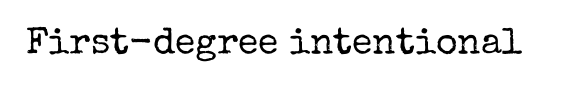
{"serif": "yes", "italic": "no", "bold": "no", "weight": "regular", "width": "normal", "stroke_contrast": "low", "x_height": "medium", "monospaced": "no", "underline": "no", "letter_spacing": "normal", "letter_spacing_em": 0.0, "glyph_px": 37}
